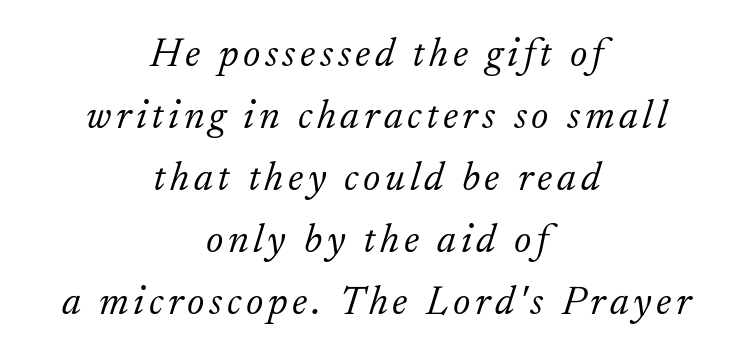
The image shows 41 px light serif type, italic (leaning right); set centered, normal line spacing (1.51x), not underlined; low stroke contrast and a small x-height.
